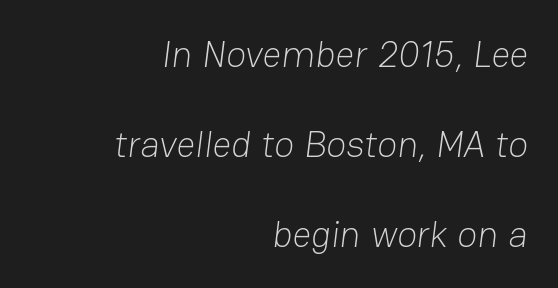
{"serif": "no", "bold": "no", "weight": "light", "width": "normal", "stroke_contrast": "low", "x_height": "medium", "monospaced": "no", "underline": "no", "align": "right", "line_spacing": "loose", "line_spacing_ratio": 2.43, "letter_spacing": "normal", "letter_spacing_em": 0.0, "glyph_px": 37}
